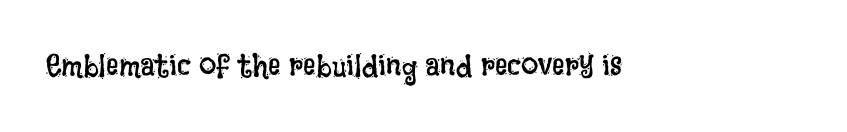
{"italic": "no", "bold": "no", "weight": "regular", "width": "condensed", "stroke_contrast": "low", "x_height": "large", "monospaced": "no", "underline": "no", "letter_spacing": "normal", "letter_spacing_em": 0.0, "glyph_px": 31}
